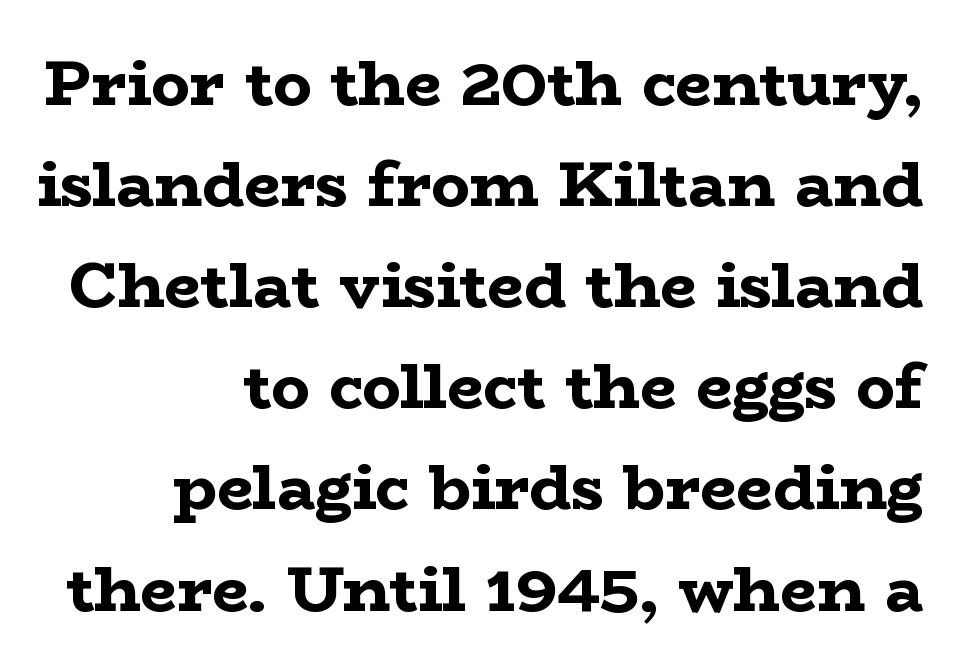
The typesetting leans heavy: a genuine bold. Alignment: flush right. Baseline-to-baseline distance is the conventional proportion of letter height. Each row of text sits above clean, open space. You could not count columns in this text — the font is proportionally spaced. Tracking here is standard; glyphs follow each other at the usual distance.
